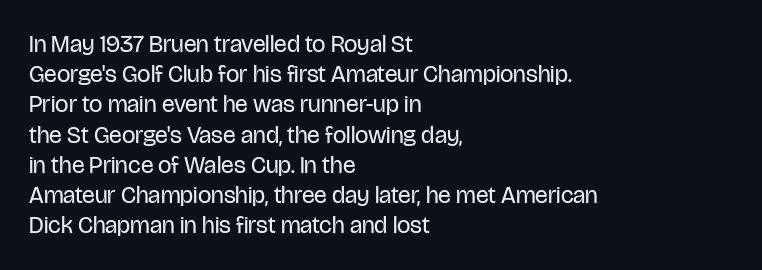
The image shows 24 px text type, upright; set left-aligned, normal line spacing (1.26x), normal letter spacing, not underlined.
